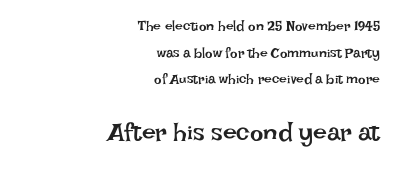
Honestly, the letter spacing is just normal — you wouldn't notice it. The characters are drawn with everyday or finer stroke widths. Anything drawn beneath the words? Only blank space. Alignment: flush right. Rendered with straight, roman letterforms. Here the second block reads like a headline and the first like body copy.
